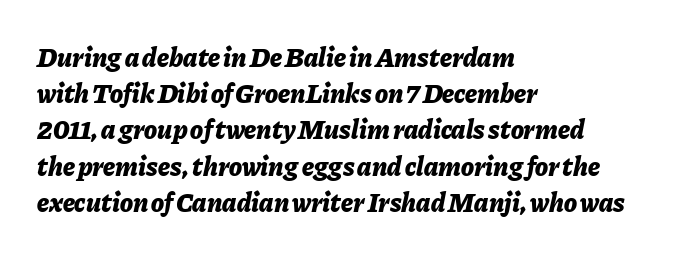
The image shows 27 px bold type, italic (leaning right); set left-aligned, normal line spacing (1.34x), normal letter spacing, not underlined.
